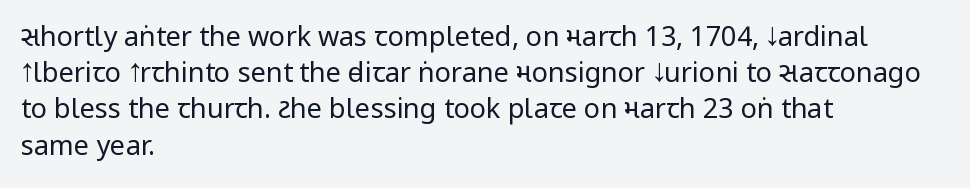
{"italic": "no", "bold": "no", "underline": "no", "align": "left", "line_spacing": "normal", "line_spacing_ratio": 1.34, "letter_spacing": "normal", "letter_spacing_em": 0.0, "glyph_px": 27}
